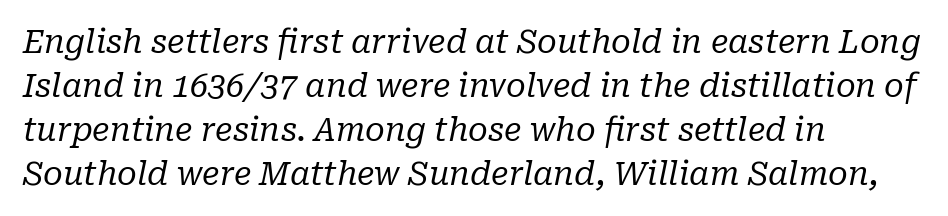
The setting favours the left margin, as ordinary paragraphs usually do. You could call the tracking neutral — neither tight nor loose. To sum up the face: it has serifs. A light-to-regular cut is what we see here.
